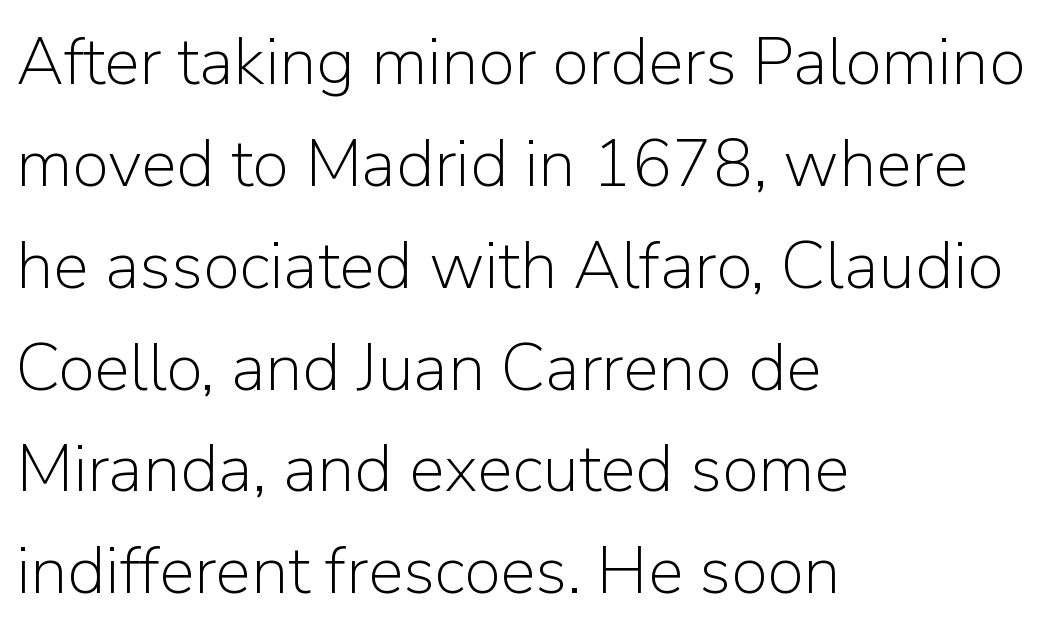
{"serif": "no", "italic": "no", "bold": "no", "weight": "light", "width": "normal", "stroke_contrast": "low", "x_height": "medium", "monospaced": "no", "underline": "no", "align": "left", "line_spacing": "normal", "line_spacing_ratio": 1.52, "letter_spacing": "normal", "letter_spacing_em": 0.0, "glyph_px": 67}
